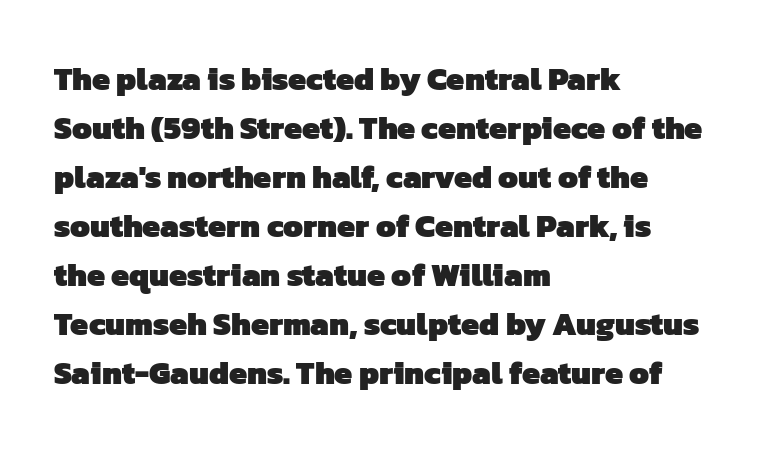
{"serif": "no", "bold": "yes", "weight": "heavy", "width": "normal", "stroke_contrast": "low", "x_height": "medium", "monospaced": "no", "underline": "no", "align": "left", "line_spacing": "normal", "line_spacing_ratio": 1.53, "letter_spacing": "normal", "letter_spacing_em": 0.0, "glyph_px": 32}
